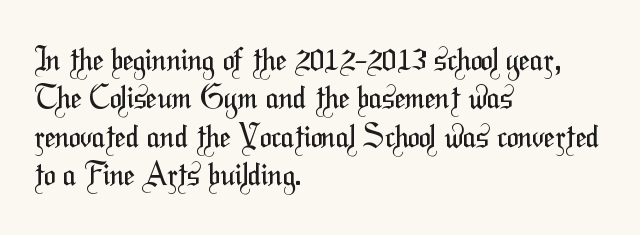
The image shows 31 px regular-weight, condensed sans-serif type; set left-aligned, line spacing 1.24x, normal letter spacing, not underlined; medium stroke contrast and a medium x-height.
